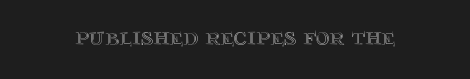
{"italic": "no", "underline": "no", "letter_spacing": "normal", "letter_spacing_em": 0.0, "glyph_px": 26}
